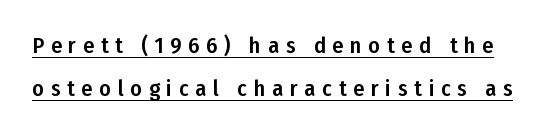
{"italic": "no", "underline": "yes", "line_spacing": "loose", "line_spacing_ratio": 1.94, "letter_spacing": "wide", "letter_spacing_em": 0.31, "glyph_px": 22}
